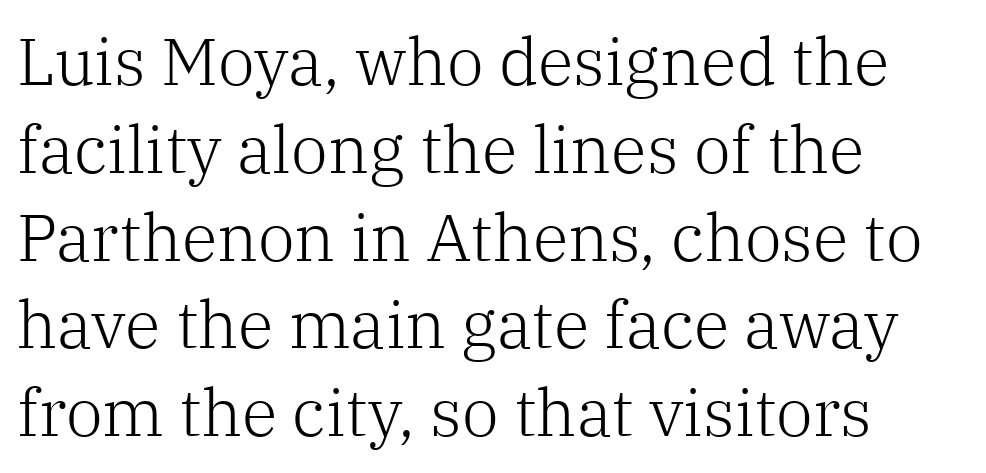
Quick note: interline space is typical. Tracking value appears to be zero — textbook default spacing. Is this a sans? No — the strokes have serifs. Note the varied advance widths — an 'i' is clearly narrower than an 'm'.
